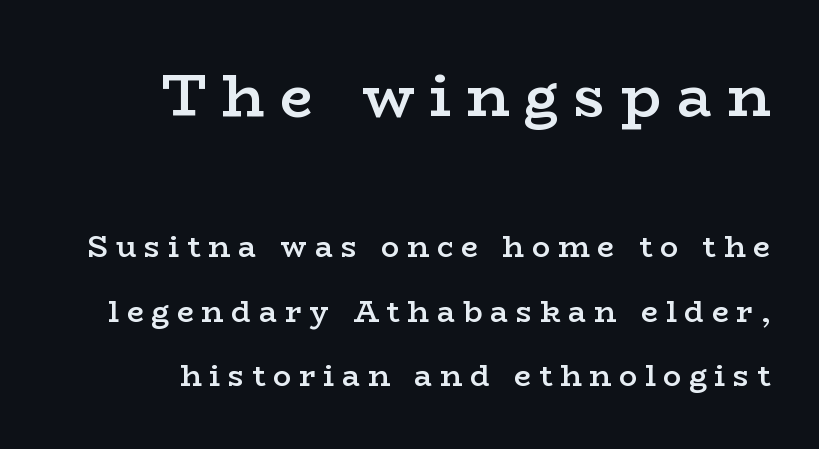
The image shows 59 px semibold, wide serif type, upright; set right-aligned, loose line spacing (2.15x), unusually wide letter spacing (+0.26 em), not underlined; the first (top) block is 1.97x larger; low stroke contrast and a medium x-height.
